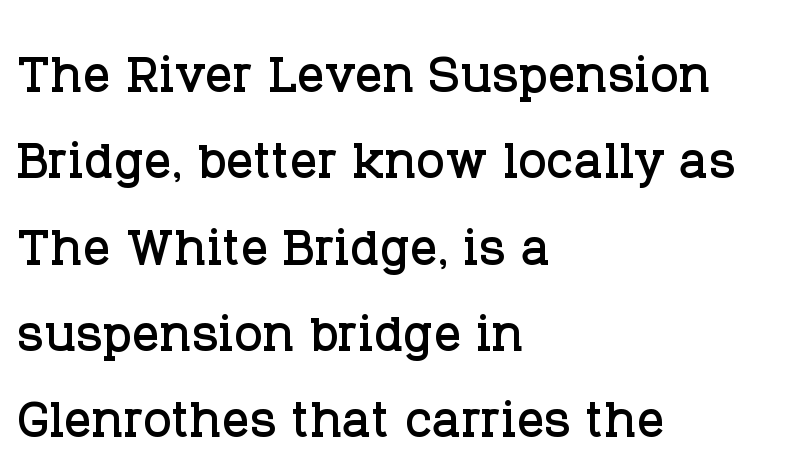
The image shows 68 px serif type, upright; set left-aligned, normal line spacing (1.27x), normal letter spacing, not underlined; low stroke contrast and a large x-height.
